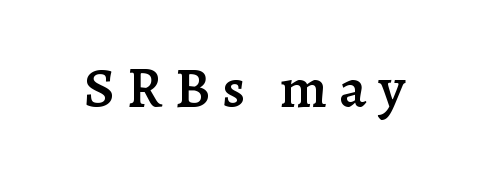
Is this a fixed-width face? No — the glyphs have proportional, varying widths. The lettering holds an erect, upright posture throughout. The space beneath each line is pristine and unruled. A semibold gives these letters moderate extra thickness, short of bold. The horizontal fit of the characters is loose and conspicuously gappy.
